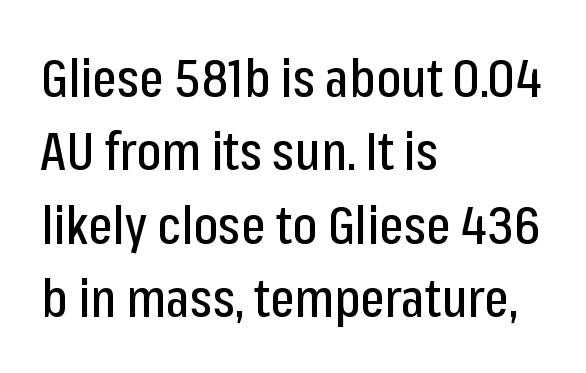
Notice how descenders clear the ascenders below comfortably — that's standard leading. The rendering uses natural spacing where letterforms have individual widths. Line starts are locked; line ends wander. This rendering features lettering with no underline. Look at the bottom of the vertical strokes: they stop flat, with no serifs.
